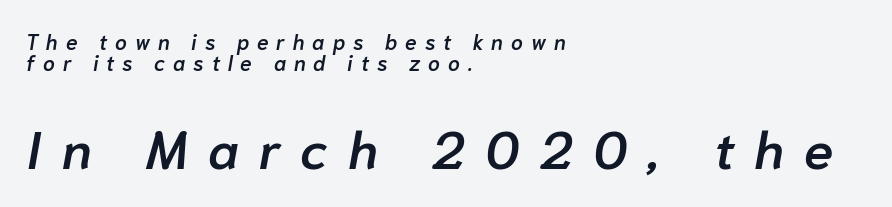
The font is running at a semibold setting, under full bold. Anything drawn beneath the words? Only blank space. The vertical gap from one line to the next is small. Compared with ordinary roman type, these characters are visibly tilted.
